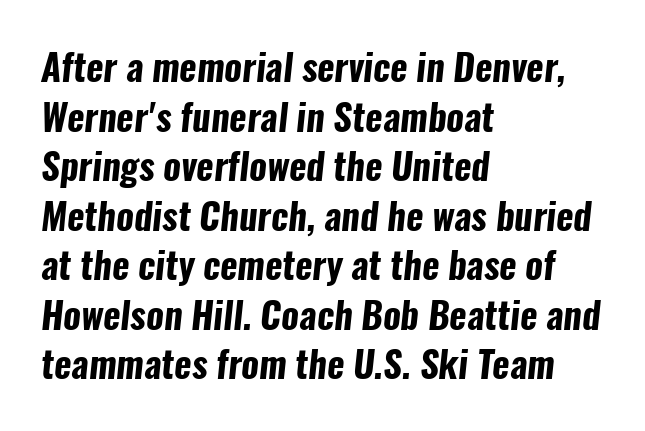
The image shows 37 px bold, condensed sans-serif type; set left-aligned, normal line spacing (1.34x), normal letter spacing, not underlined; low stroke contrast and a medium x-height.
